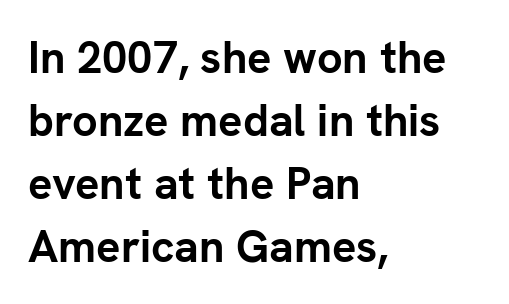
{"serif": "no", "italic": "no", "bold": "yes", "weight": "semibold", "width": "normal", "stroke_contrast": "low", "x_height": "medium", "monospaced": "no", "underline": "no", "align": "left", "line_spacing": "normal", "line_spacing_ratio": 1.4, "letter_spacing": "normal", "letter_spacing_em": 0.0, "glyph_px": 45}
